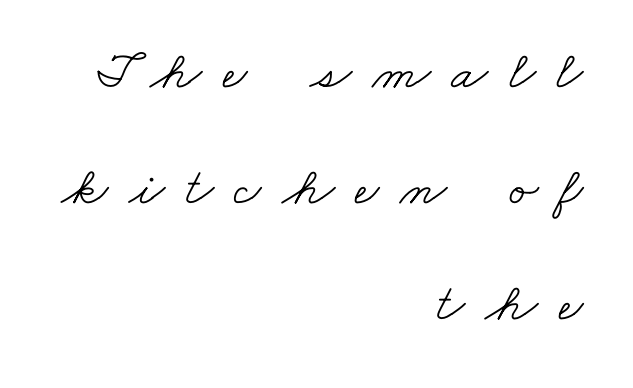
{"serif": "yes", "bold": "no", "weight": "light", "width": "wide", "stroke_contrast": "low", "x_height": "small", "monospaced": "no", "underline": "no", "align": "right", "line_spacing": "loose", "line_spacing_ratio": 2.15, "letter_spacing": "wide", "letter_spacing_em": 0.38, "glyph_px": 54}
